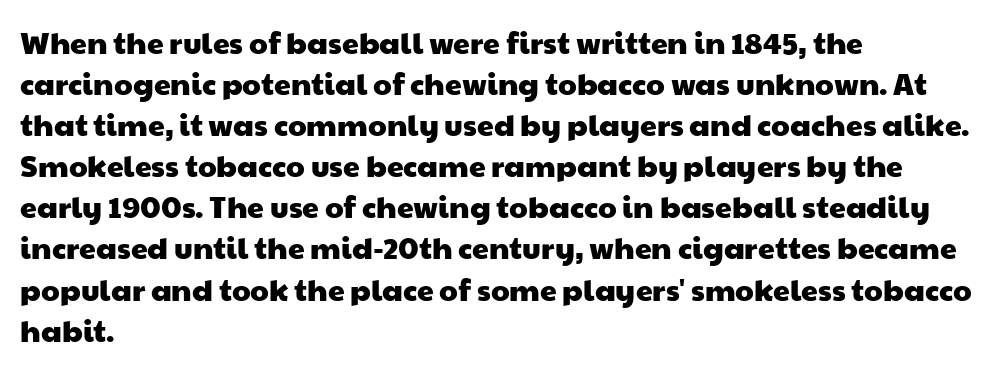
The image shows 30 px wide sans-serif type; set left-aligned, normal line spacing (1.37x), normal letter spacing, not underlined; low stroke contrast and a medium x-height.
